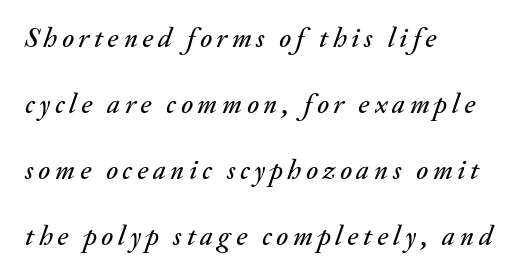
The image shows 28 px text type, italic (leaning right); set left-aligned, loose line spacing (2.36x), not underlined; medium stroke contrast and a small x-height.
